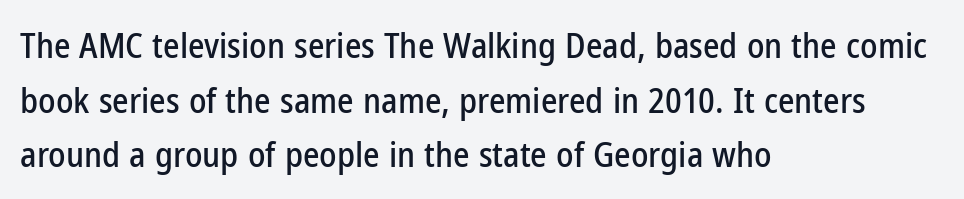
{"serif": "no", "italic": "no", "width": "condensed", "stroke_contrast": "low", "x_height": "medium", "monospaced": "no", "underline": "no", "align": "left", "line_spacing": "normal", "line_spacing_ratio": 1.56, "letter_spacing": "normal", "letter_spacing_em": 0.0, "glyph_px": 35}
